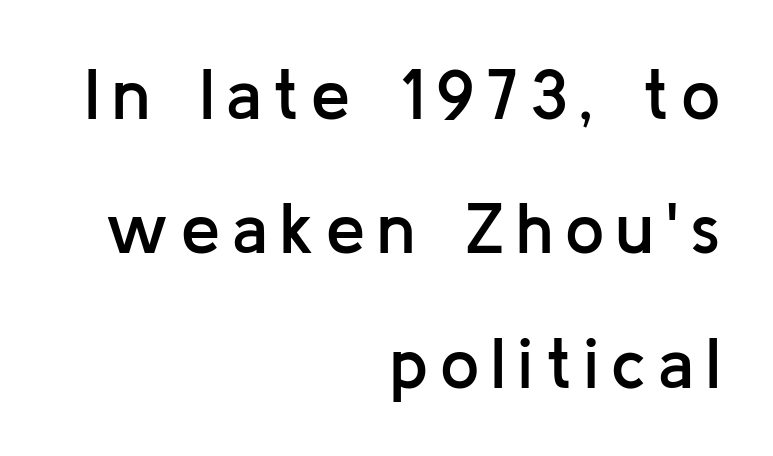
The image shows 70 px semibold sans-serif type, upright; set right-aligned, loose line spacing (1.92x), not underlined; low stroke contrast and a medium x-height.
